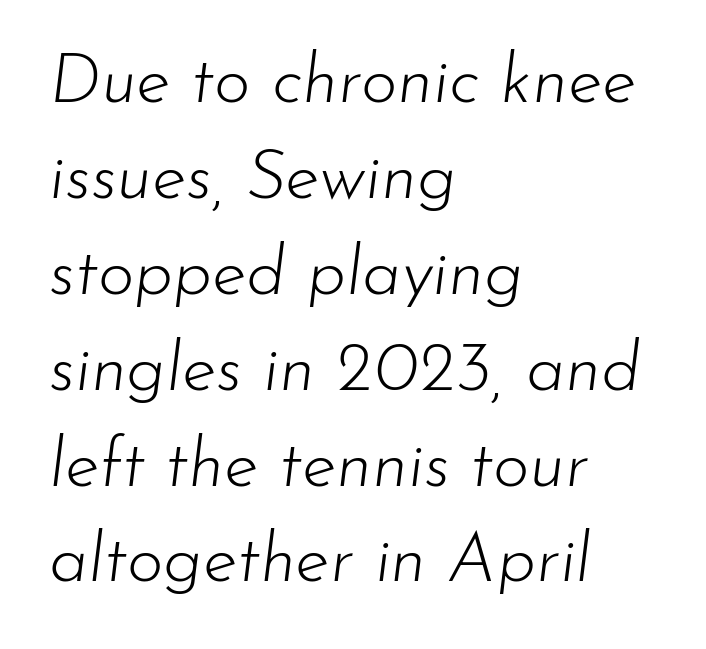
No extra tracking has been applied to these lines. Beneath every word, the page is bare. The passage shown is not bold in any degree. These lines are set flush left with a ragged right edge. These lines are rendered in a variable-pitch font.
